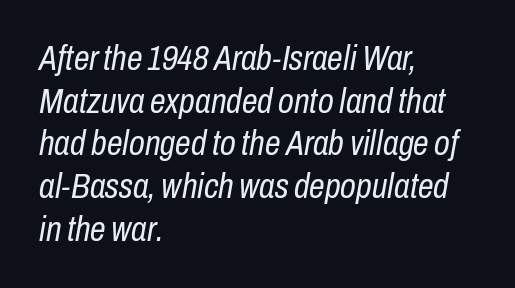
Nothing heavy about these letters — not bold at all. Is this a fixed-width face? No — the glyphs have proportional, varying widths. The area under the type is left untouched. Designer's note — italics engaged.
